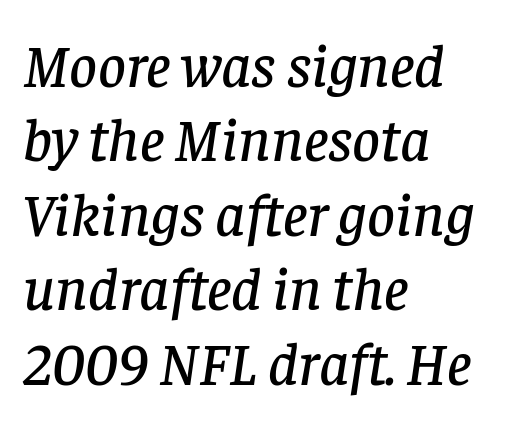
The image shows 61 px serif type, italic (leaning right); set left-aligned, line spacing 1.22x, normal letter spacing, not underlined; low stroke contrast and a large x-height.
